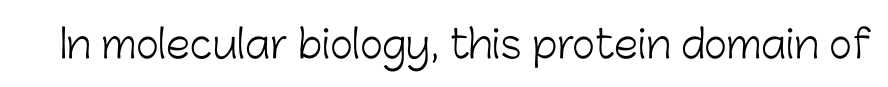
The letters advance in unequal steps, a hallmark of proportional type. Type style note: lacks serifs. Compared with typical body copy, the letter spacing here is the same. Heft: none added — not bold. Notice how the stems are strictly vertical — no italics here. Beneath every word, the page is bare.
